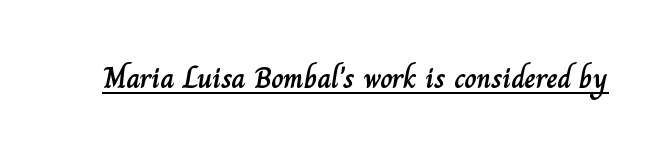
{"width": "normal", "stroke_contrast": "low", "x_height": "small", "monospaced": "no", "underline": "yes", "letter_spacing": "normal", "letter_spacing_em": 0.0, "glyph_px": 30}
